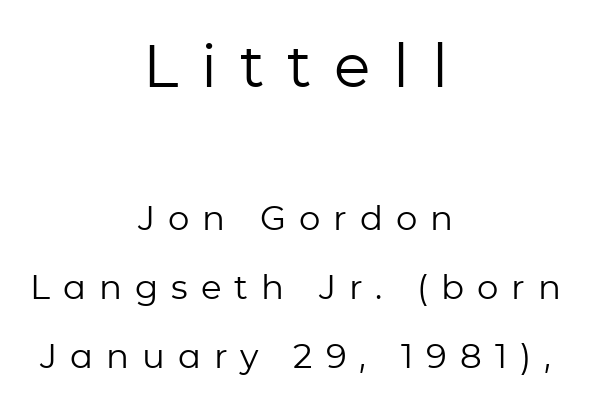
{"serif": "no", "italic": "no", "bold": "no", "weight": "regular", "width": "normal", "stroke_contrast": "low", "x_height": "medium", "monospaced": "no", "underline": "no", "align": "center", "line_spacing": "loose", "line_spacing_ratio": 2.02, "letter_spacing": "wide", "letter_spacing_em": 0.38, "larger_block": "first", "size_ratio": 1.76, "glyph_px": 60}
